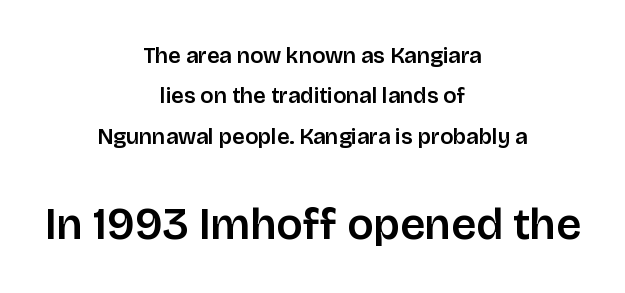
{"serif": "no", "italic": "no", "width": "normal", "stroke_contrast": "low", "x_height": "large", "monospaced": "no", "underline": "no", "align": "center", "line_spacing_ratio": 1.83, "letter_spacing": "normal", "letter_spacing_em": 0.0, "larger_block": "second", "size_ratio": 2.0, "glyph_px": 44}
